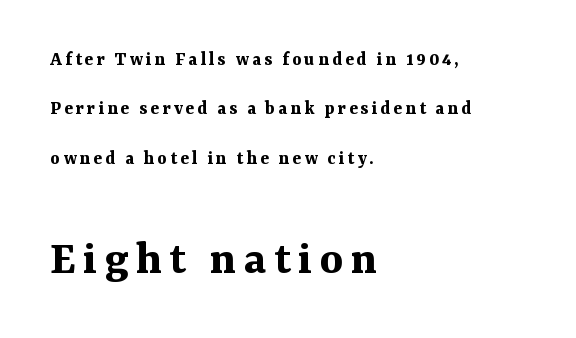
Italic? Not at all — the glyphs are vertical. Here the second block reads like a headline and the first like body copy. Heft: maximum for text — a bold. This block would shrink considerably if given ordinary leading; it's expanded now. No word sits above an underline. Short and long lines alike share a common starting point at left.
